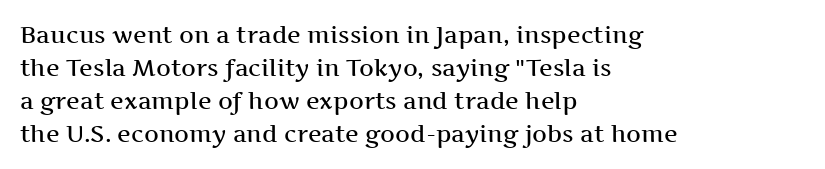
{"italic": "no", "bold": "semi", "underline": "no", "align": "left", "line_spacing": "normal", "line_spacing_ratio": 1.44, "letter_spacing": "normal", "letter_spacing_em": 0.0, "glyph_px": 23}
